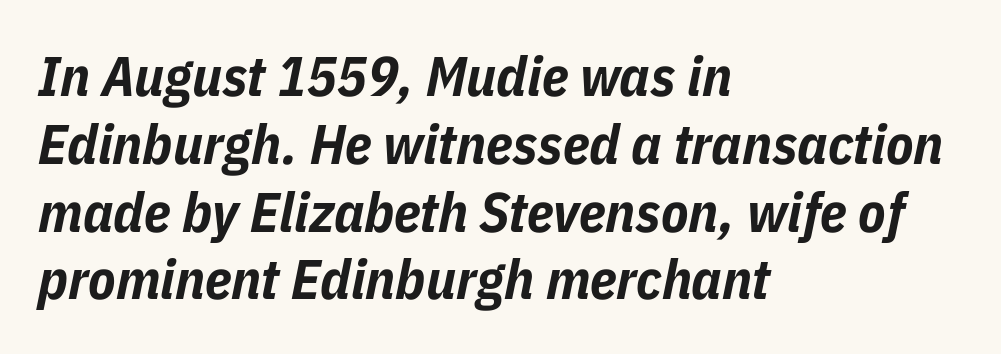
Q: Is the text bold? A: Yes.
Q: Is the text italic (slanted)? A: Yes, it leans right by about 11 degrees.
Q: Is the text underlined? A: No.
Q: How is the paragraph aligned? A: Left-aligned.
Q: Is the spacing between letters normal or unusually wide? A: Normal.
Q: Width (condensed, normal, or wide)? A: Condensed.
Q: Stroke contrast? A: Low.
Q: x-height? A: Medium.
Q: Monospaced? A: No.
